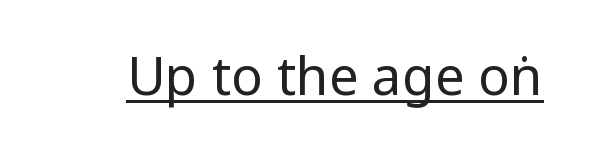
The image shows 53 px regular-weight, condensed sans-serif type, upright; set normal letter spacing, underlined; low stroke contrast.
